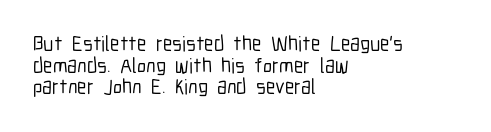
Q: Is the text italic (slanted)? A: No, it is upright.
Q: Is the text underlined? A: No.
Q: How is the paragraph aligned? A: Left-aligned.
Q: Is the spacing between letters normal or unusually wide? A: Normal.
Q: Is the spacing between lines tight, normal or loose? A: Tight.
